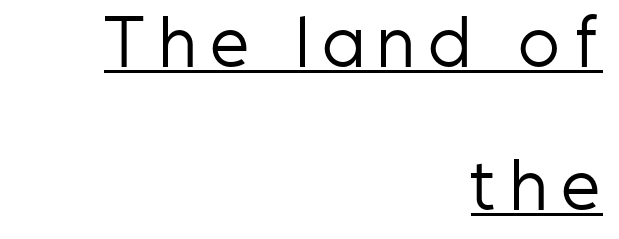
{"serif": "no", "italic": "no", "bold": "no", "weight": "regular", "width": "condensed", "stroke_contrast": "low", "x_height": "medium", "monospaced": "no", "underline": "yes", "align": "right", "line_spacing": "loose", "line_spacing_ratio": 2.34, "letter_spacing": "wide", "letter_spacing_em": 0.25, "glyph_px": 61}
